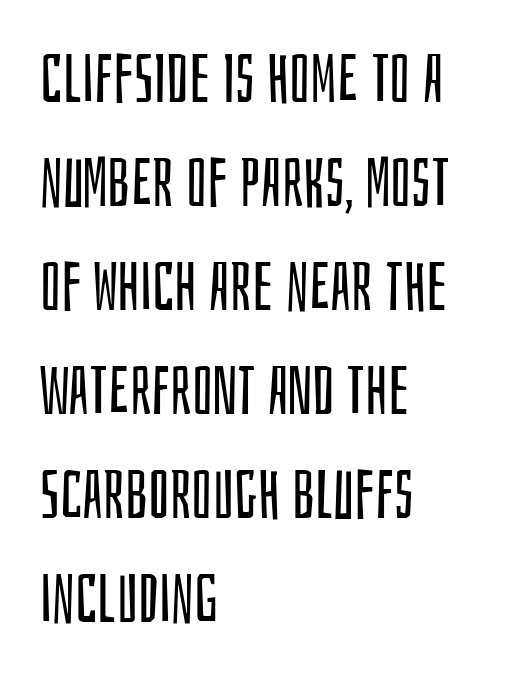
{"serif": "no", "italic": "no", "bold": "no", "weight": "regular", "width": "condensed", "stroke_contrast": "low", "x_height": "large", "monospaced": "no", "underline": "no", "align": "left", "line_spacing": "normal", "line_spacing_ratio": 1.53, "letter_spacing": "normal", "letter_spacing_em": 0.0, "glyph_px": 68}
